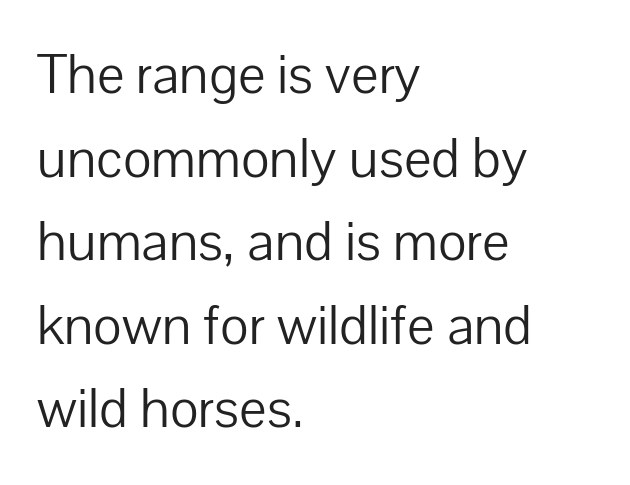
{"serif": "no", "italic": "no", "bold": "no", "weight": "light", "width": "normal", "stroke_contrast": "low", "x_height": "medium", "monospaced": "no", "underline": "no", "align": "left", "line_spacing": "normal", "line_spacing_ratio": 1.44, "letter_spacing": "normal", "letter_spacing_em": 0.0, "glyph_px": 58}
